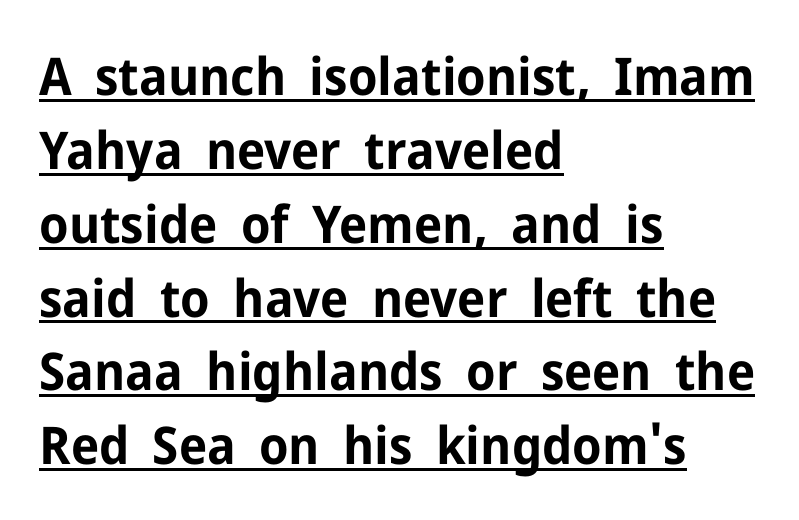
Q: Is the text bold? A: Yes.
Q: Is the text italic (slanted)? A: No, it is upright.
Q: Is the typeface a serif or a sans-serif typeface? A: Sans-serif.
Q: Is the text underlined? A: Yes.
Q: How is the paragraph aligned? A: Left-aligned.
Q: Is the spacing between letters normal or unusually wide? A: Normal.
Q: Is the spacing between lines tight, normal or loose? A: Normal.
Q: Width (condensed, normal, or wide)? A: Normal.
Q: Stroke contrast? A: Low.
Q: x-height? A: Medium.
Q: Monospaced? A: No.
